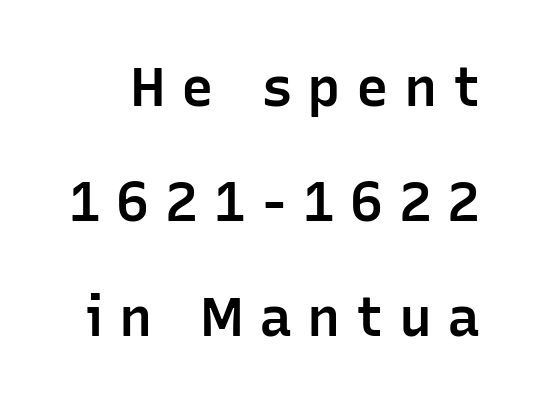
Letterform terminals end flat and unadorned throughout the passage. Strokes here are thickened, but only to semibold level. Vertical strokes here are truly vertical. The letters are spread apart with noticeably loose tracking. The rendering uses natural spacing where letterforms have individual widths.
